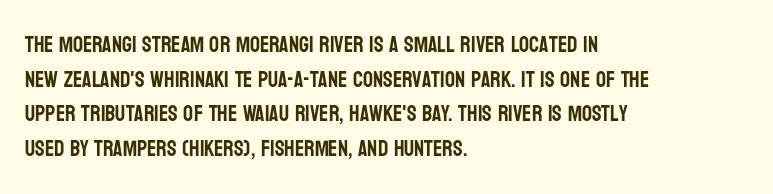
The image shows 22 px text type, upright; set left-aligned, normal line spacing (1.57x), normal letter spacing, not underlined.
